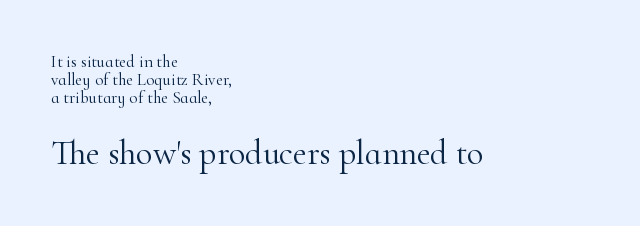
The image shows 34 px light serif type, upright; set left-aligned, tight line spacing (1.06x), normal letter spacing, not underlined; the second (bottom) block is 2.0x larger; high stroke contrast and a small x-height.
